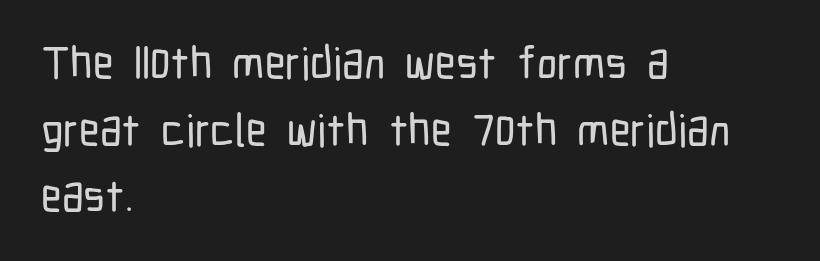
Q: Is the text italic (slanted)? A: No, it is upright.
Q: Is the typeface a serif or a sans-serif typeface? A: Sans-serif.
Q: Is the text underlined? A: No.
Q: How is the paragraph aligned? A: Left-aligned.
Q: Is the spacing between letters normal or unusually wide? A: Normal.
Q: Is the spacing between lines tight, normal or loose? A: Normal.
Q: Width (condensed, normal, or wide)? A: Condensed.
Q: Stroke contrast? A: Low.
Q: x-height? A: Medium.
Q: Monospaced? A: No.
